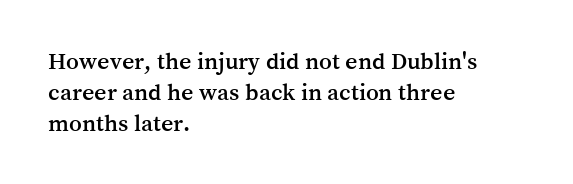
Q: Is the text italic (slanted)? A: No, it is upright.
Q: Is the text underlined? A: No.
Q: How is the paragraph aligned? A: Left-aligned.
Q: Is the spacing between letters normal or unusually wide? A: Normal.
Q: Is the spacing between lines tight, normal or loose? A: Normal.
